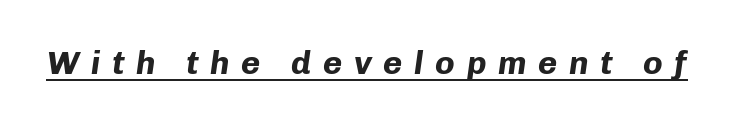
{"italic": "yes", "lean": "right", "slant_degrees": 8, "bold": "yes", "weight": "bold", "width": "normal", "stroke_contrast": "low", "x_height": "medium", "monospaced": "no", "underline": "yes", "letter_spacing": "wide", "letter_spacing_em": 0.35, "glyph_px": 33}
